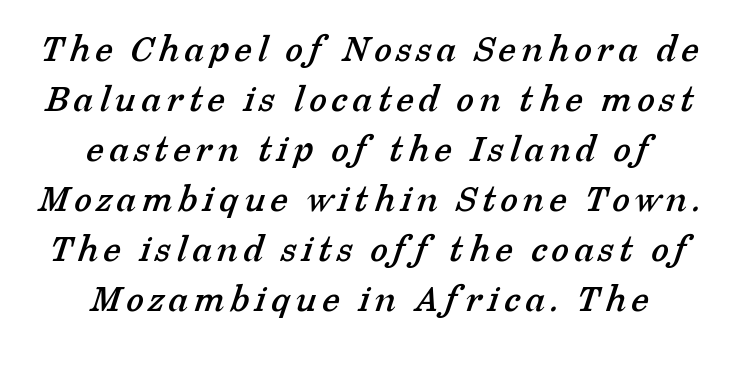
{"serif": "yes", "width": "normal", "stroke_contrast": "low", "x_height": "medium", "monospaced": "no", "underline": "no", "align": "center", "line_spacing": "normal", "line_spacing_ratio": 1.25, "glyph_px": 40}
